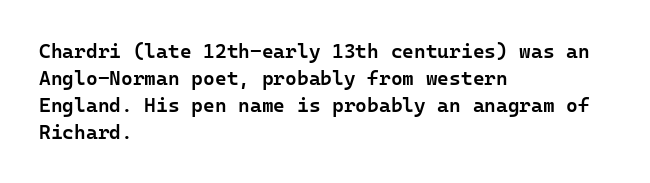
{"italic": "no", "bold": "semi", "underline": "no", "align": "left", "line_spacing": "normal", "line_spacing_ratio": 1.35, "letter_spacing": "normal", "letter_spacing_em": 0.0, "glyph_px": 20}
